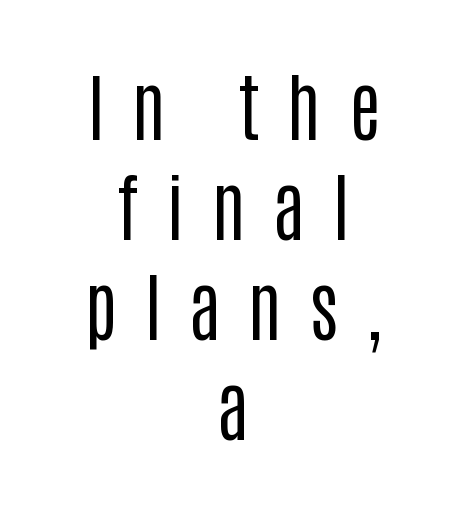
Nothing heavy about these letters — not bold at all. The axis of the letterforms is exactly vertical. The leading is moderate, giving the passage an even texture. These lines are rendered in a variable-pitch font.
